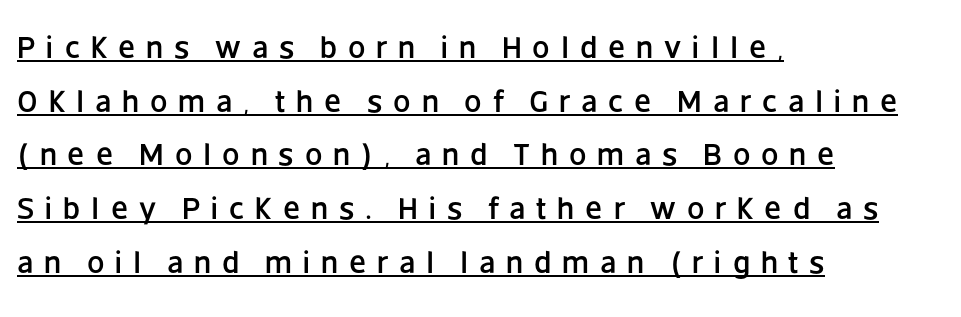
{"serif": "no", "italic": "no", "width": "normal", "stroke_contrast": "low", "x_height": "large", "monospaced": "no", "underline": "yes", "align": "left", "line_spacing_ratio": 1.73, "letter_spacing": "wide", "letter_spacing_em": 0.35, "glyph_px": 31}
